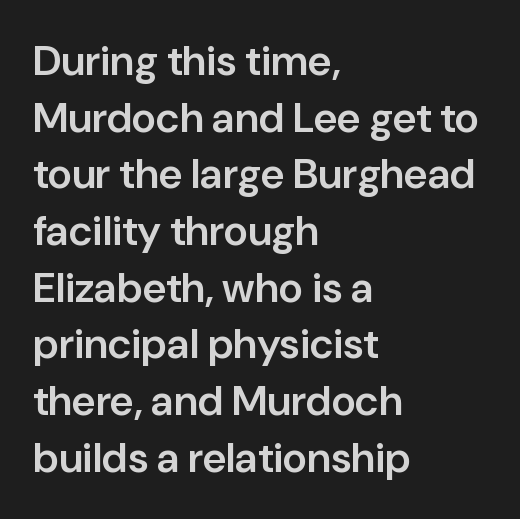
Font category for this specimen: sans-serif. Is the block centered? No — it sits flush against the left margin. Rendered with straight, roman letterforms. Each glyph is drawn with semibold strokes, heavier than normal yet not fully bold.
